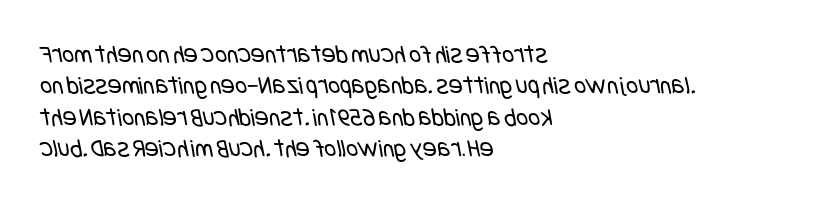
{"bold": "no", "underline": "no", "align": "left", "line_spacing_ratio": 1.21, "letter_spacing": "normal", "letter_spacing_em": 0.0, "glyph_px": 26}
